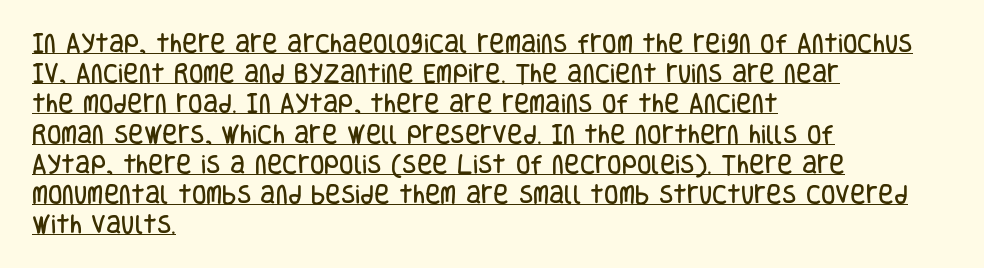
{"italic": "no", "underline": "yes", "align": "left", "line_spacing": "normal", "line_spacing_ratio": 1.44, "letter_spacing": "normal", "letter_spacing_em": 0.0, "glyph_px": 21}
